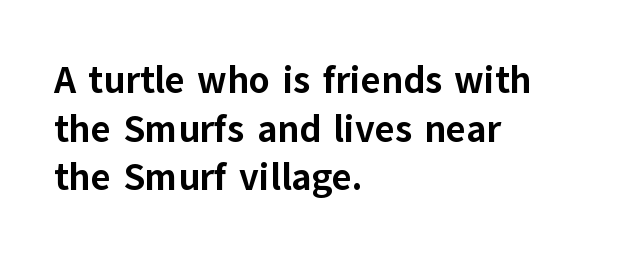
Q: Is the text bold? A: Yes.
Q: Is the text italic (slanted)? A: No, it is upright.
Q: Is the typeface a serif or a sans-serif typeface? A: Sans-serif.
Q: Is the text underlined? A: No.
Q: How is the paragraph aligned? A: Left-aligned.
Q: Is the spacing between letters normal or unusually wide? A: Normal.
Q: Is the spacing between lines tight, normal or loose? A: Normal.
Q: Width (condensed, normal, or wide)? A: Normal.
Q: Stroke contrast? A: Low.
Q: x-height? A: Medium.
Q: Monospaced? A: No.
